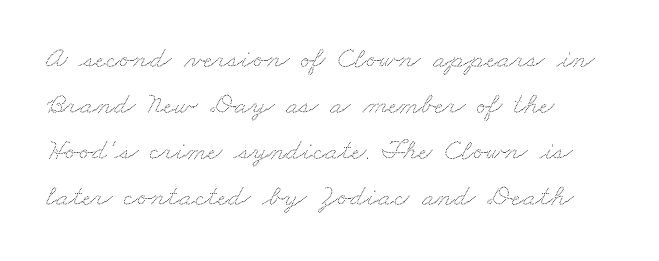
{"width": "wide", "stroke_contrast": "low", "x_height": "small", "monospaced": "no", "underline": "no", "align": "left", "line_spacing": "normal", "line_spacing_ratio": 1.53, "letter_spacing": "normal", "letter_spacing_em": 0.0, "glyph_px": 30}
